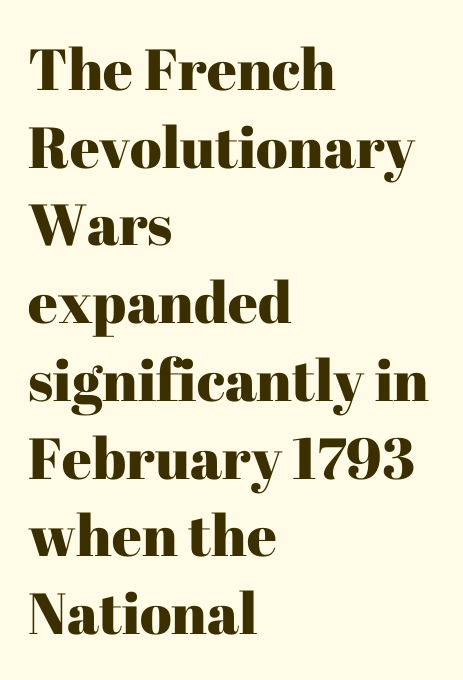
{"serif": "yes", "italic": "no", "width": "normal", "stroke_contrast": "high", "x_height": "medium", "monospaced": "no", "underline": "no", "align": "left", "line_spacing": "normal", "line_spacing_ratio": 1.34, "letter_spacing": "normal", "letter_spacing_em": 0.0, "glyph_px": 58}
